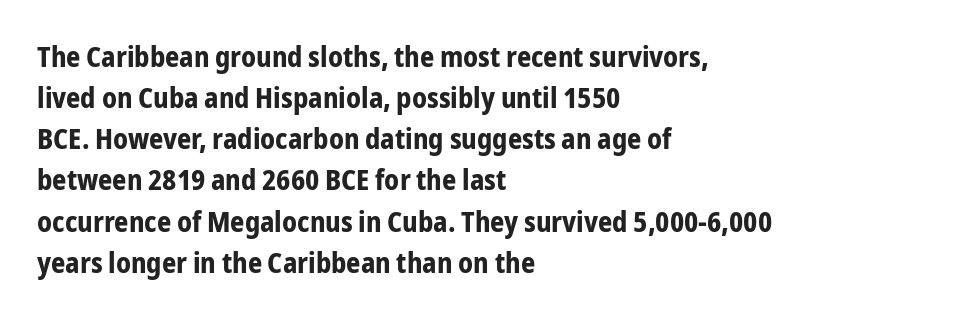
The image shows 28 px bold, condensed sans-serif type, upright; set left-aligned, normal line spacing (1.47x), normal letter spacing, not underlined; low stroke contrast and a medium x-height.
